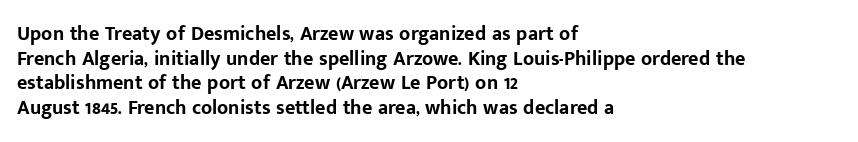
Q: Is the text bold? A: Yes.
Q: Is the text italic (slanted)? A: No, it is upright.
Q: Is the text underlined? A: No.
Q: How is the paragraph aligned? A: Left-aligned.
Q: Is the spacing between letters normal or unusually wide? A: Normal.
